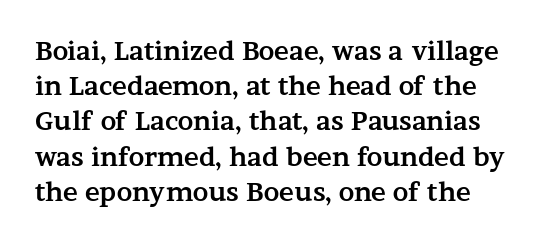
Q: Is the text bold? A: Yes.
Q: Is the text italic (slanted)? A: No, it is upright.
Q: Is the text underlined? A: No.
Q: How is the paragraph aligned? A: Left-aligned.
Q: Is the spacing between letters normal or unusually wide? A: Normal.
Q: Is the spacing between lines tight, normal or loose? A: Normal.
